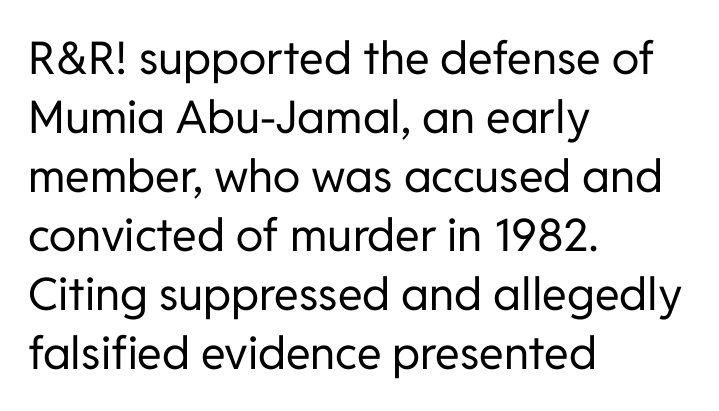
{"serif": "no", "italic": "no", "bold": "no", "weight": "regular", "width": "normal", "stroke_contrast": "low", "x_height": "medium", "monospaced": "no", "underline": "no", "align": "left", "line_spacing": "normal", "line_spacing_ratio": 1.31, "letter_spacing": "normal", "letter_spacing_em": 0.0, "glyph_px": 45}
